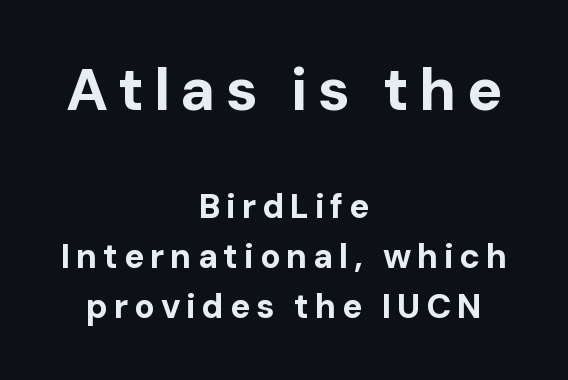
Q: Is the text bold? A: Yes.
Q: Is the text italic (slanted)? A: No, it is upright.
Q: Is the typeface a serif or a sans-serif typeface? A: Sans-serif.
Q: Is the text underlined? A: No.
Q: How is the paragraph aligned? A: Centered.
Q: Is the spacing between lines tight, normal or loose? A: Normal.
Q: Which block of text is set in a larger size, the first (top) or the second (bottom)? A: The first (top) one.
Q: Width (condensed, normal, or wide)? A: Normal.
Q: Stroke contrast? A: Low.
Q: x-height? A: Medium.
Q: Monospaced? A: No.
